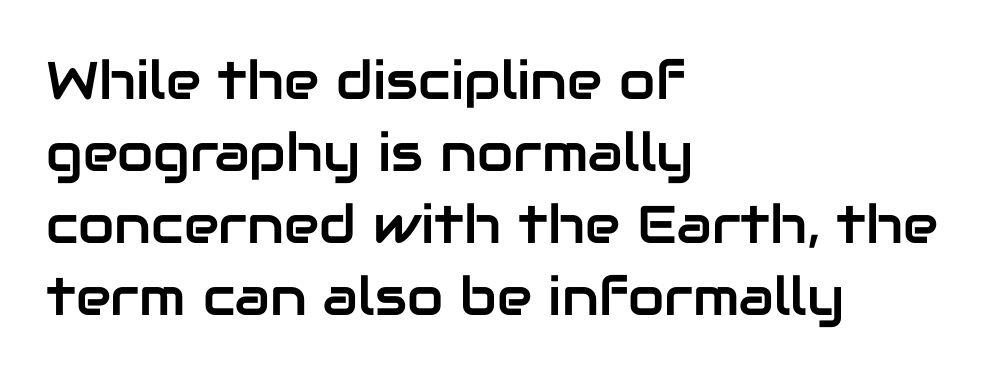
The image shows 53 px sans-serif type, upright; set left-aligned, normal line spacing (1.36x), normal letter spacing, not underlined; low stroke contrast and a medium x-height.
